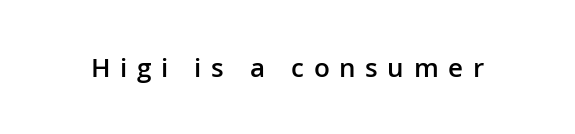
{"italic": "no", "bold": "semi", "underline": "no", "letter_spacing": "wide", "letter_spacing_em": 0.37, "glyph_px": 26}
